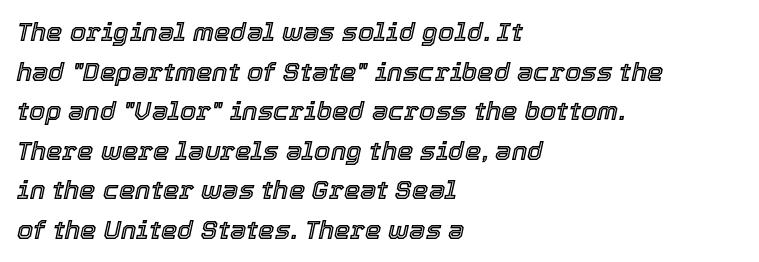
The space beneath each line is pristine and unruled. Yep, that's italic — everything's leaning. Horizontal alignment here is leftward, the default for most running prose. A normal amount of white space separates one row of letters from the next. The tracking reads as untouched default to a designer's eye.
